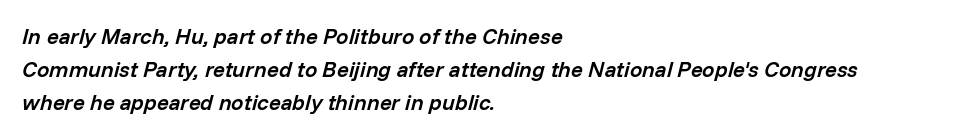
When letters slant like this, we call the style italic. Does the copy run flush right? No — it runs flush left. The rendering uses a semibold face; strokes are thickened but not to full bold. Compared with typical body copy, the letter spacing here is the same. A clean baseline with only descenders dipping below it.
